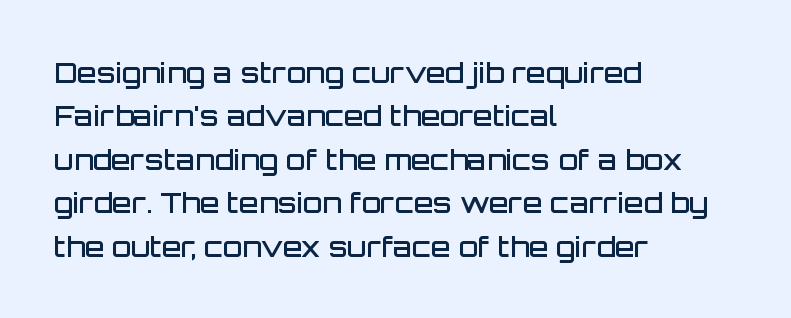
{"serif": "no", "italic": "no", "bold": "semi", "weight": "semibold", "width": "normal", "stroke_contrast": "low", "x_height": "large", "monospaced": "no", "underline": "no", "align": "left", "line_spacing": "normal", "line_spacing_ratio": 1.55, "letter_spacing": "normal", "letter_spacing_em": 0.0, "glyph_px": 28}
